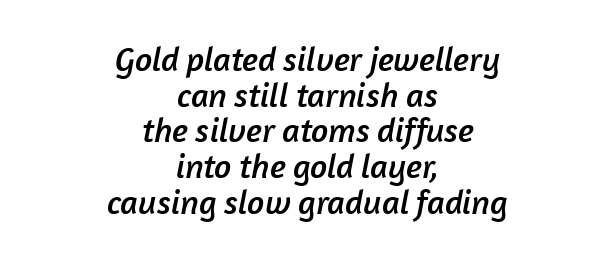
The image shows 34 px sans-serif type; set centered, tight line spacing (1.05x), normal letter spacing, not underlined; low stroke contrast and a medium x-height.
